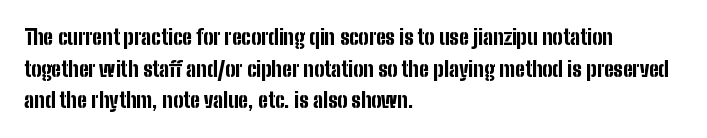
Q: Is the text bold? A: Yes.
Q: Is the text italic (slanted)? A: No, it is upright.
Q: Is the text underlined? A: No.
Q: How is the paragraph aligned? A: Left-aligned.
Q: Is the spacing between letters normal or unusually wide? A: Normal.
Q: Is the spacing between lines tight, normal or loose? A: Normal.
